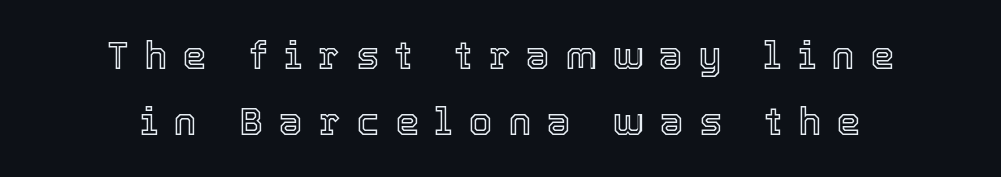
Q: Is the text italic (slanted)? A: No, it is upright.
Q: Is the text underlined? A: No.
Q: How is the paragraph aligned? A: Centered.
Q: Is the spacing between letters normal or unusually wide? A: Unusually wide.
Q: Width (condensed, normal, or wide)? A: Normal.
Q: x-height? A: Medium.
Q: Monospaced? A: No.
